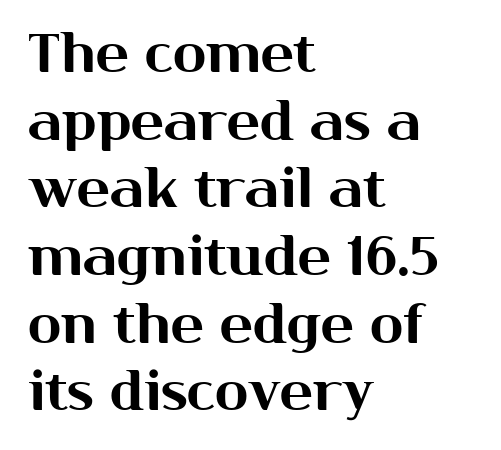
{"serif": "no", "italic": "no", "width": "normal", "stroke_contrast": "medium", "x_height": "medium", "monospaced": "no", "underline": "no", "align": "left", "line_spacing_ratio": 1.23, "letter_spacing": "normal", "letter_spacing_em": 0.0, "glyph_px": 55}
